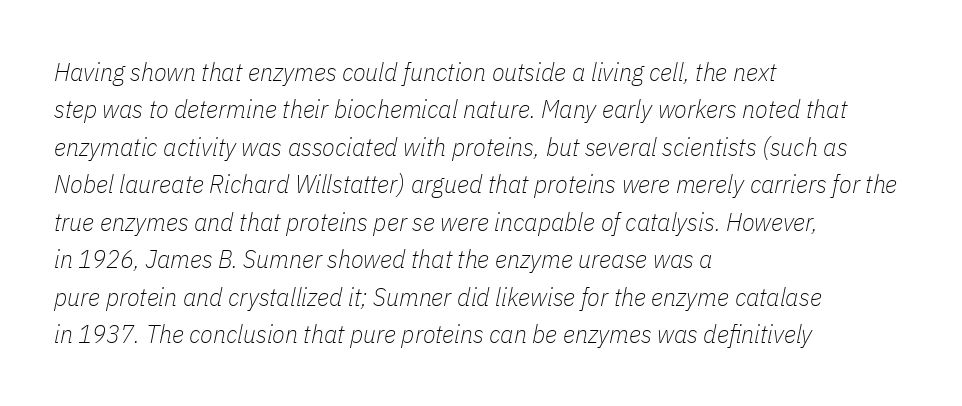
The space directly below the letters is spotless. The paragraph has a hard left edge and a soft right edge. How are the letters spaced? Ordinarily, with no added tracking. In terms of leading, this rendering sits right in the middle.
